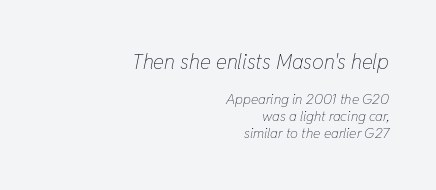
Q: Is the text bold? A: No.
Q: Is the text italic (slanted)? A: Yes, it leans right by about 11 degrees.
Q: Is the text underlined? A: No.
Q: How is the paragraph aligned? A: Right-aligned.
Q: Is the spacing between letters normal or unusually wide? A: Normal.
Q: Which block of text is set in a larger size, the first (top) or the second (bottom)? A: The first (top) one.
